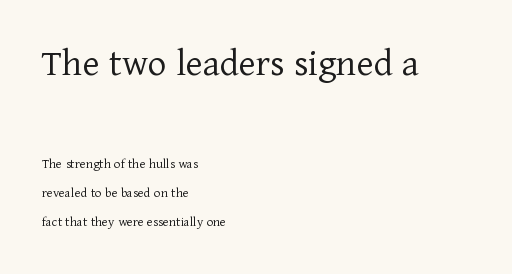
Q: Is the text bold? A: No.
Q: Is the text italic (slanted)? A: No, it is upright.
Q: Is the typeface a serif or a sans-serif typeface? A: Serif.
Q: Is the text underlined? A: No.
Q: How is the paragraph aligned? A: Left-aligned.
Q: Is the spacing between letters normal or unusually wide? A: Normal.
Q: Is the spacing between lines tight, normal or loose? A: Loose.
Q: Which block of text is set in a larger size, the first (top) or the second (bottom)? A: The first (top) one.
Q: Width (condensed, normal, or wide)? A: Normal.
Q: Stroke contrast? A: Low.
Q: x-height? A: Medium.
Q: Monospaced? A: No.
